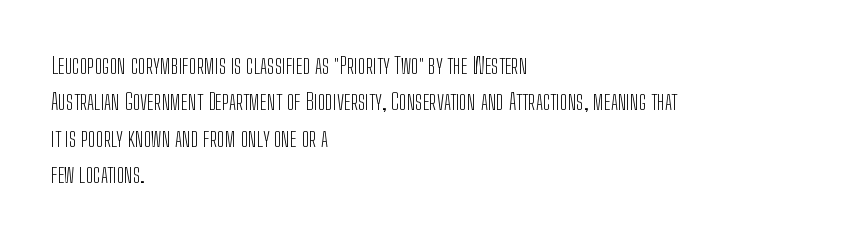
The image shows 23 px text type, upright; set left-aligned, normal line spacing (1.58x), normal letter spacing, not underlined.
